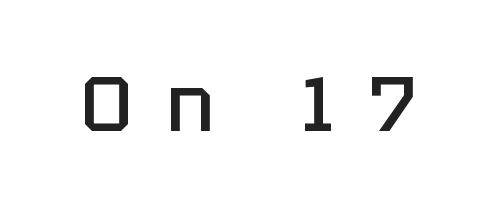
Q: Is the text bold? A: Semi-bold.
Q: Is the text italic (slanted)? A: No, it is upright.
Q: Is the typeface a serif or a sans-serif typeface? A: Sans-serif.
Q: Is the text underlined? A: No.
Q: Is the spacing between letters normal or unusually wide? A: Unusually wide.
Q: Width (condensed, normal, or wide)? A: Normal.
Q: Stroke contrast? A: Low.
Q: x-height? A: Large.
Q: Monospaced? A: No.
